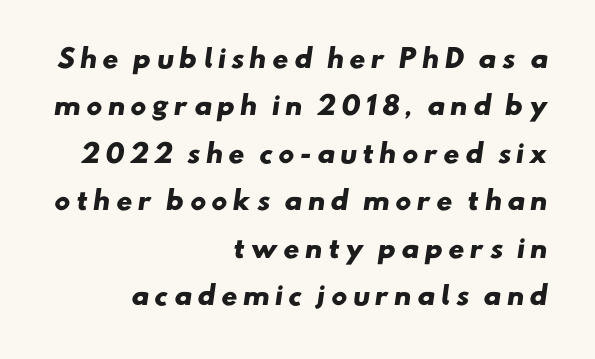
The image shows 25 px bold type; set right-aligned, loose line spacing (1.9x), unusually wide letter spacing (+0.2 em), not underlined.
